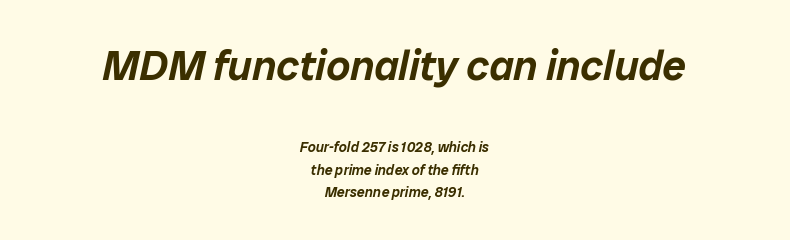
Casual observation: everything's sitting right in the middle. Would a proofreader flag this as italicized? Yes. A student would notice the top passage is typeset larger than what follows. Looks like regular typesetting: each glyph gets only the width it needs.
